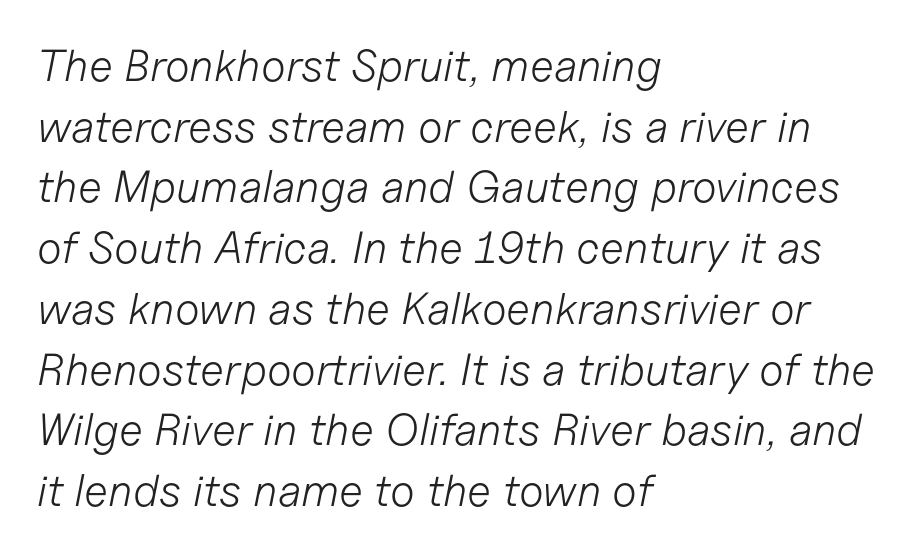
{"italic": "yes", "lean": "right", "slant_degrees": 11, "bold": "no", "weight": "light", "width": "normal", "stroke_contrast": "low", "x_height": "medium", "monospaced": "no", "underline": "no", "align": "left", "line_spacing": "normal", "line_spacing_ratio": 1.35, "letter_spacing": "normal", "letter_spacing_em": 0.0, "glyph_px": 45}
